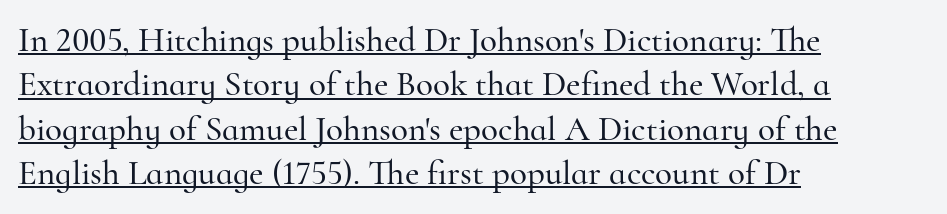
{"serif": "yes", "italic": "no", "width": "normal", "stroke_contrast": "high", "x_height": "small", "monospaced": "no", "underline": "yes", "align": "left", "line_spacing": "normal", "line_spacing_ratio": 1.27, "letter_spacing": "normal", "letter_spacing_em": 0.0, "glyph_px": 35}
